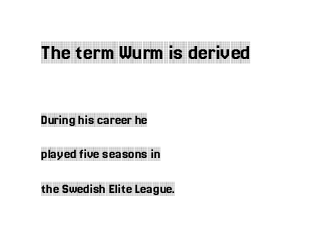
The image shows 22 px text type, upright; set left-aligned, loose line spacing (2.44x), normal letter spacing, not underlined; the first (top) block is 1.57x larger.
